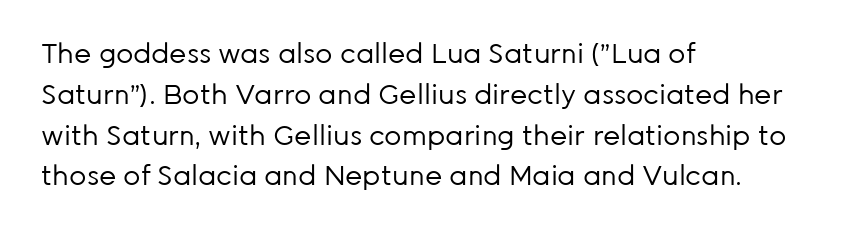
The image shows 27 px text type, upright; set left-aligned, normal line spacing (1.51x), normal letter spacing, not underlined.
